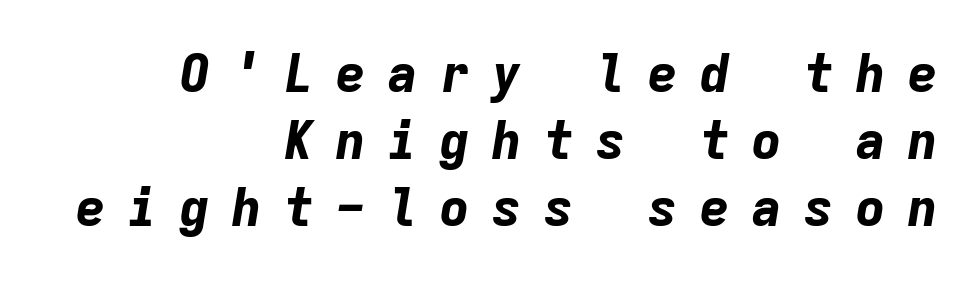
{"italic": "yes", "lean": "right", "slant_degrees": 9, "bold": "yes", "weight": "bold", "width": "normal", "stroke_contrast": "low", "x_height": "medium", "monospaced": "yes", "underline": "no", "align": "right", "line_spacing": "normal", "line_spacing_ratio": 1.29, "letter_spacing": "wide", "letter_spacing_em": 0.4, "glyph_px": 52}
